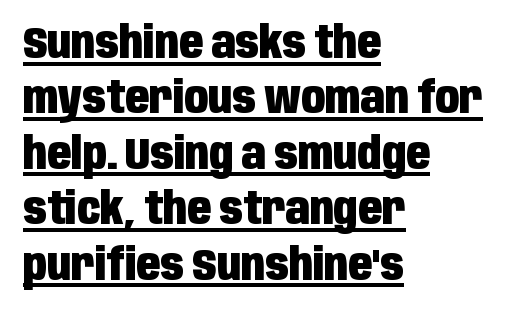
{"serif": "no", "italic": "no", "bold": "yes", "weight": "heavy", "width": "condensed", "stroke_contrast": "low", "x_height": "large", "monospaced": "no", "underline": "yes", "align": "left", "line_spacing": "normal", "line_spacing_ratio": 1.26, "letter_spacing": "normal", "letter_spacing_em": 0.0, "glyph_px": 44}
